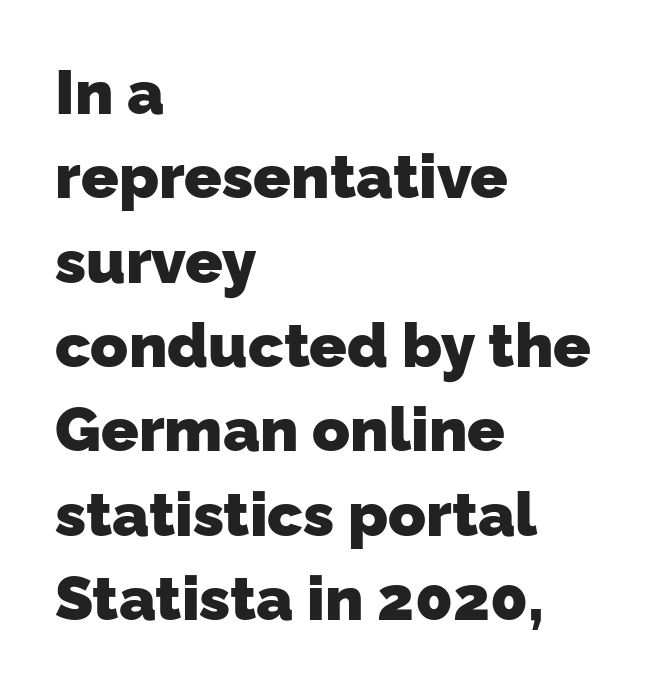
Q: Is the text bold? A: Yes.
Q: Is the typeface a serif or a sans-serif typeface? A: Sans-serif.
Q: Is the text underlined? A: No.
Q: How is the paragraph aligned? A: Left-aligned.
Q: Is the spacing between letters normal or unusually wide? A: Normal.
Q: Is the spacing between lines tight, normal or loose? A: Normal.
Q: Width (condensed, normal, or wide)? A: Normal.
Q: Stroke contrast? A: Low.
Q: x-height? A: Medium.
Q: Monospaced? A: No.
